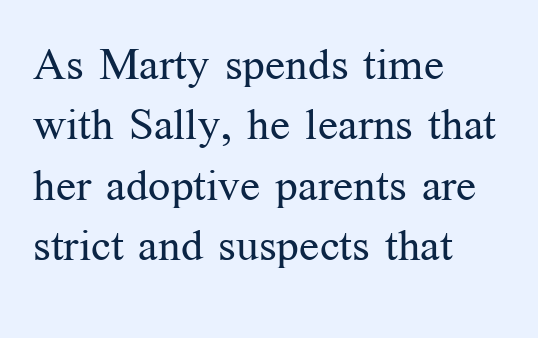
Horizontal bands of white between lines are of average thickness. Varying glyph widths throughout — classic text-font behaviour. Font category for this specimen: serif. A light-to-regular cut is what we see here. Line beginnings align vertically; line endings do not.
